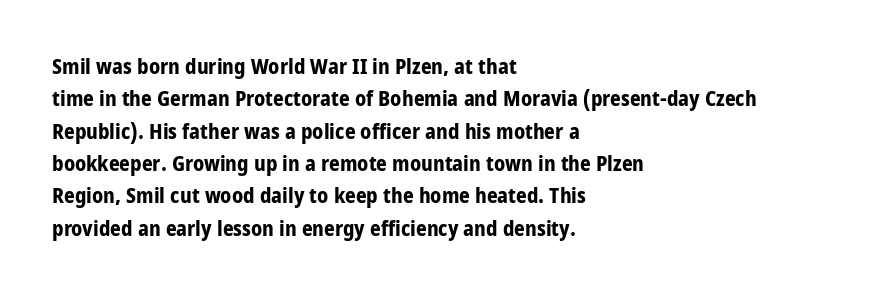
The image shows 21 px bold type, upright; set left-aligned, normal line spacing (1.54x), normal letter spacing, not underlined.
